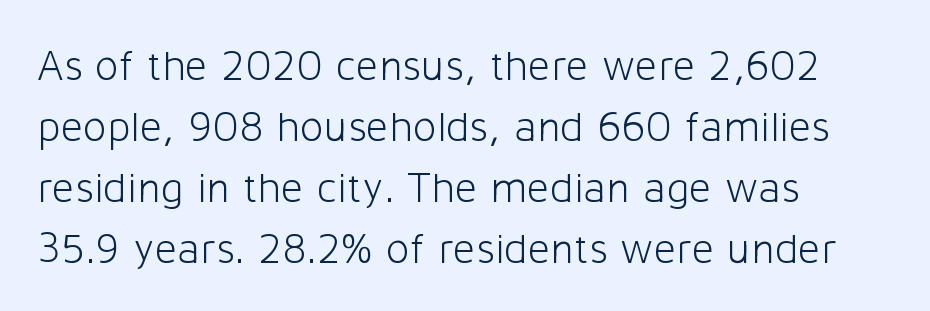
The image shows 44 px light sans-serif type, upright; set left-aligned, normal line spacing (1.39x), normal letter spacing, not underlined; low stroke contrast and a medium x-height.
